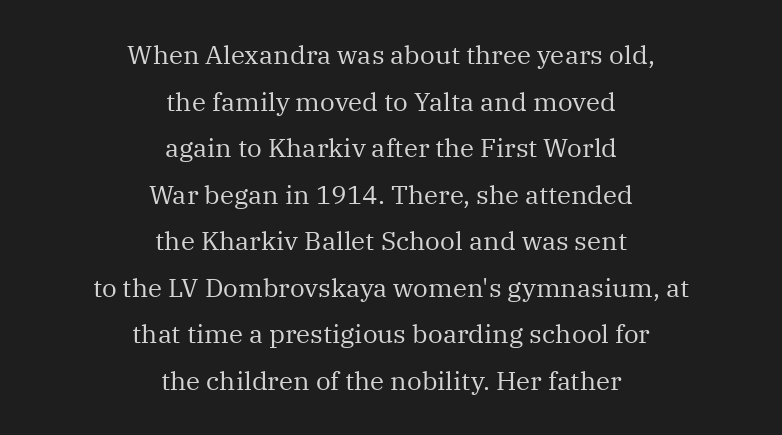
{"italic": "no", "bold": "no", "underline": "no", "align": "center", "line_spacing_ratio": 1.79, "letter_spacing": "normal", "letter_spacing_em": 0.0, "glyph_px": 26}
